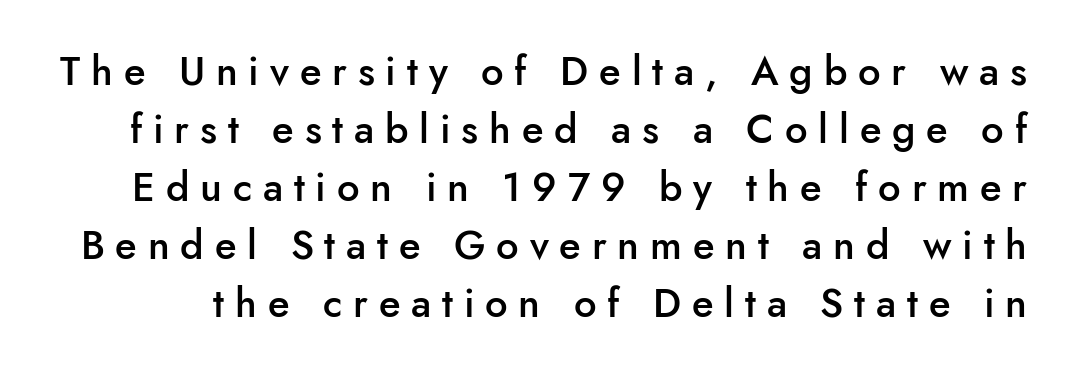
{"serif": "no", "italic": "no", "bold": "semi", "weight": "semibold", "width": "normal", "stroke_contrast": "low", "x_height": "small", "monospaced": "no", "underline": "no", "line_spacing": "normal", "line_spacing_ratio": 1.45, "letter_spacing": "wide", "letter_spacing_em": 0.27, "glyph_px": 40}
